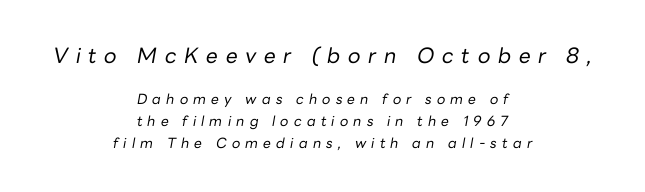
The image shows 21 px text type, italic (leaning right); set centered, normal line spacing (1.55x), unusually wide letter spacing (+0.37 em), not underlined; the first (top) block is 1.5x larger.
